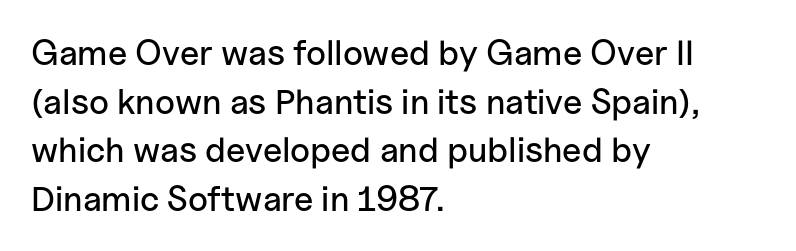
Q: Is the text italic (slanted)? A: No, it is upright.
Q: Is the typeface a serif or a sans-serif typeface? A: Sans-serif.
Q: Is the text underlined? A: No.
Q: How is the paragraph aligned? A: Left-aligned.
Q: Is the spacing between letters normal or unusually wide? A: Normal.
Q: Is the spacing between lines tight, normal or loose? A: Normal.
Q: Width (condensed, normal, or wide)? A: Normal.
Q: Stroke contrast? A: Low.
Q: x-height? A: Medium.
Q: Monospaced? A: No.
